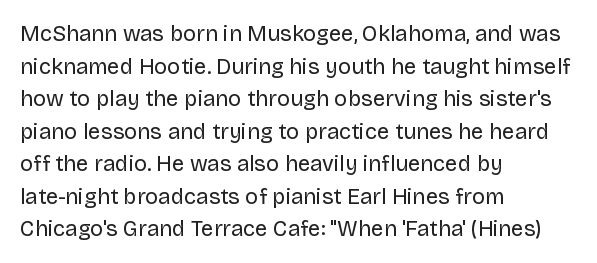
Q: Is the text bold? A: No.
Q: Is the text italic (slanted)? A: No, it is upright.
Q: Is the text underlined? A: No.
Q: How is the paragraph aligned? A: Left-aligned.
Q: Is the spacing between letters normal or unusually wide? A: Normal.
Q: Is the spacing between lines tight, normal or loose? A: Normal.
